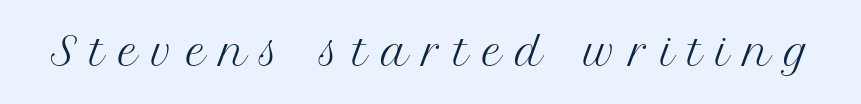
The image shows 38 px regular-weight serif type; set unusually wide letter spacing (+0.36 em), not underlined; medium stroke contrast and a medium x-height.
